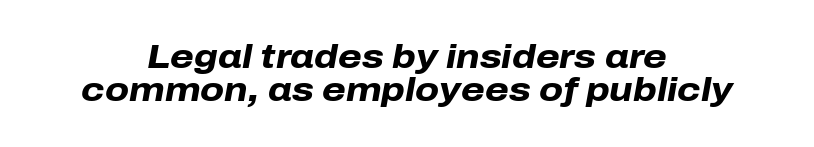
{"italic": "yes", "lean": "right", "slant_degrees": 10, "bold": "yes", "weight": "heavy", "width": "normal", "stroke_contrast": "low", "x_height": "medium", "monospaced": "no", "underline": "no", "align": "center", "line_spacing": "tight", "line_spacing_ratio": 0.97, "letter_spacing": "normal", "letter_spacing_em": 0.0, "glyph_px": 34}
